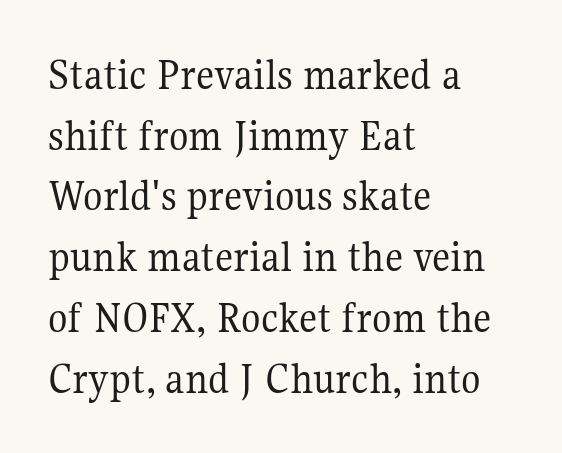
Q: Is the text bold? A: No.
Q: Is the text italic (slanted)? A: No, it is upright.
Q: Is the typeface a serif or a sans-serif typeface? A: Serif.
Q: Is the text underlined? A: No.
Q: How is the paragraph aligned? A: Left-aligned.
Q: Is the spacing between letters normal or unusually wide? A: Normal.
Q: Is the spacing between lines tight, normal or loose? A: Normal.
Q: Width (condensed, normal, or wide)? A: Normal.
Q: Stroke contrast? A: Medium.
Q: x-height? A: Medium.
Q: Monospaced? A: No.
